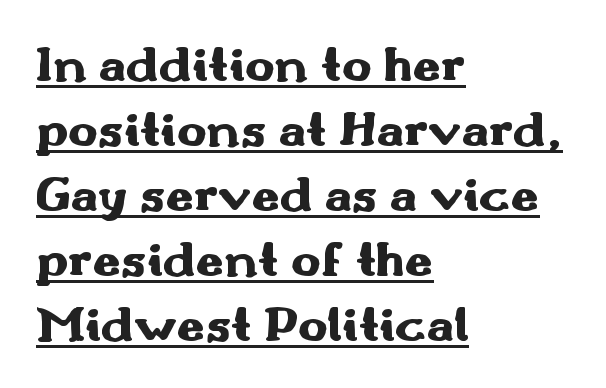
The lettering stays uniformly vertical, giving the passage a roman look. A sans-serif font was chosen for this passage. If you measured baseline to baseline, you'd find a middling distance. Set as a true bold cut, around the 700 mark. These characters rest on top of a visible drawn line. The rag falls on the right side of this text block.
